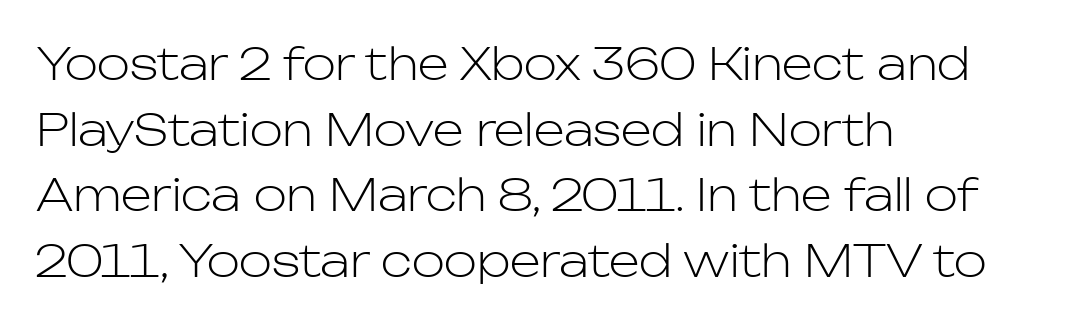
Q: Is the text bold? A: No.
Q: Is the text italic (slanted)? A: No, it is upright.
Q: Is the typeface a serif or a sans-serif typeface? A: Sans-serif.
Q: Is the text underlined? A: No.
Q: How is the paragraph aligned? A: Left-aligned.
Q: Is the spacing between letters normal or unusually wide? A: Normal.
Q: Is the spacing between lines tight, normal or loose? A: Normal.
Q: Width (condensed, normal, or wide)? A: Normal.
Q: Stroke contrast? A: Low.
Q: x-height? A: Medium.
Q: Monospaced? A: No.
